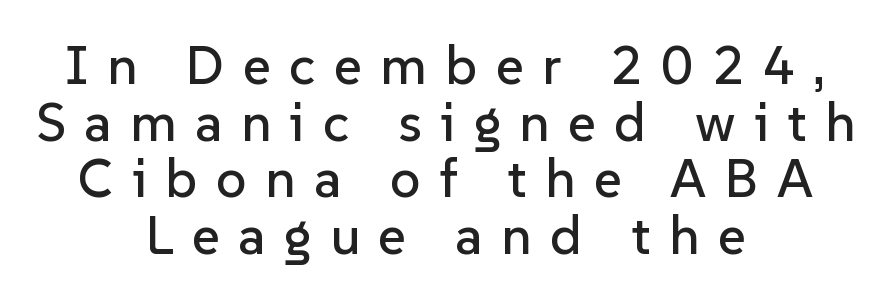
{"serif": "no", "italic": "no", "width": "normal", "stroke_contrast": "low", "x_height": "medium", "monospaced": "no", "underline": "no", "align": "center", "line_spacing": "tight", "line_spacing_ratio": 1.05, "letter_spacing": "wide", "letter_spacing_em": 0.34, "glyph_px": 54}
